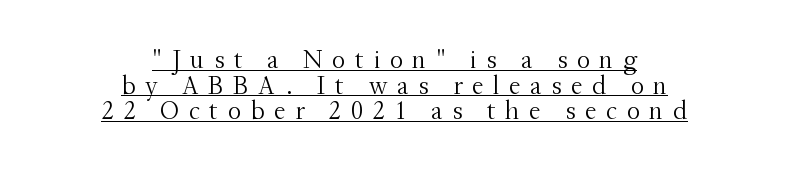
{"italic": "no", "bold": "no", "underline": "yes", "align": "center", "line_spacing": "tight", "line_spacing_ratio": 0.99, "letter_spacing": "wide", "letter_spacing_em": 0.37, "glyph_px": 26}
